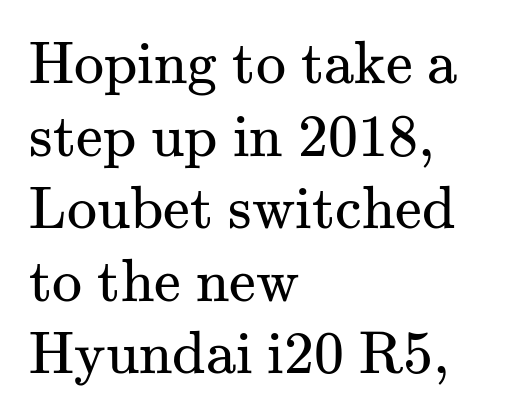
Q: Is the text bold? A: No.
Q: Is the text italic (slanted)? A: No, it is upright.
Q: Is the typeface a serif or a sans-serif typeface? A: Serif.
Q: Is the text underlined? A: No.
Q: How is the paragraph aligned? A: Left-aligned.
Q: Is the spacing between letters normal or unusually wide? A: Normal.
Q: Width (condensed, normal, or wide)? A: Normal.
Q: Stroke contrast? A: Medium.
Q: x-height? A: Small.
Q: Monospaced? A: No.
